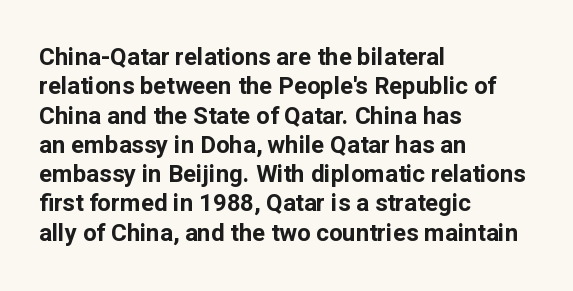
Q: Is the text bold? A: Yes.
Q: Is the text italic (slanted)? A: No, it is upright.
Q: Is the text underlined? A: No.
Q: How is the paragraph aligned? A: Left-aligned.
Q: Is the spacing between letters normal or unusually wide? A: Normal.
